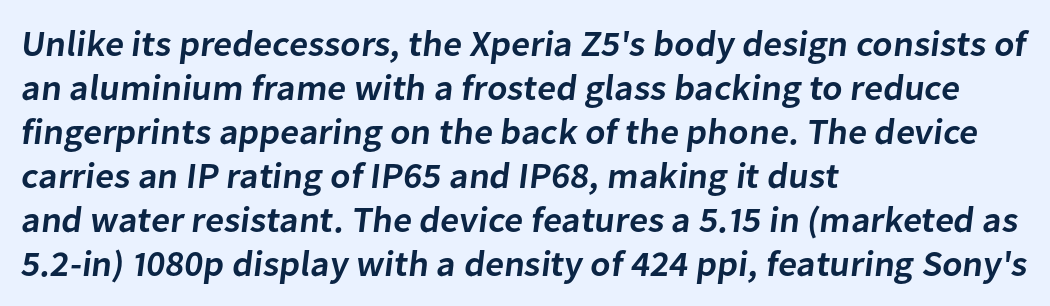
{"serif": "no", "bold": "semi", "weight": "semibold", "width": "normal", "stroke_contrast": "low", "x_height": "medium", "monospaced": "no", "underline": "no", "align": "left", "line_spacing_ratio": 1.22, "letter_spacing": "normal", "letter_spacing_em": 0.0, "glyph_px": 36}
